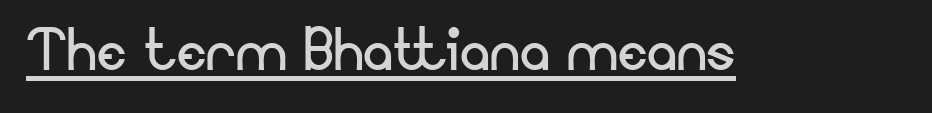
Q: Is the text bold? A: No.
Q: Is the text italic (slanted)? A: No, it is upright.
Q: Is the typeface a serif or a sans-serif typeface? A: Sans-serif.
Q: Is the text underlined? A: Yes.
Q: Is the spacing between letters normal or unusually wide? A: Normal.
Q: Width (condensed, normal, or wide)? A: Normal.
Q: Stroke contrast? A: Low.
Q: x-height? A: Small.
Q: Monospaced? A: No.
